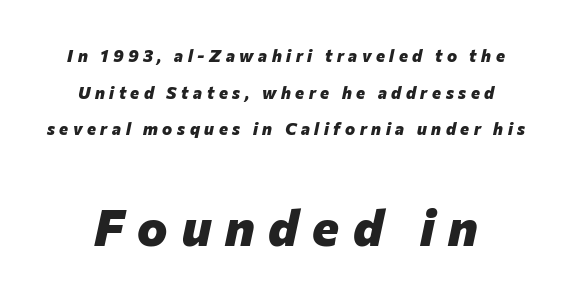
Descenders hang freely into open space. Rendered with sloped, italic letterforms. Here the designer chose a conventional face with non-uniform glyph widths. One glance says open: line gaps are wider than usual. This sample uses expanded letter spacing, leaving extra air between glyphs. Of the two passages, the one underneath uses the larger point size.
